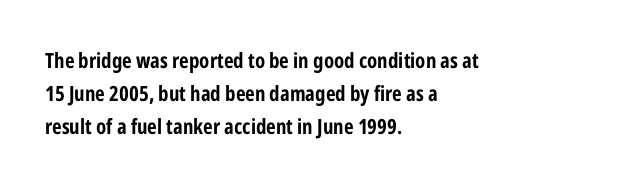
{"italic": "no", "bold": "yes", "underline": "no", "align": "left", "line_spacing": "normal", "line_spacing_ratio": 1.56, "letter_spacing": "normal", "letter_spacing_em": 0.0, "glyph_px": 21}
